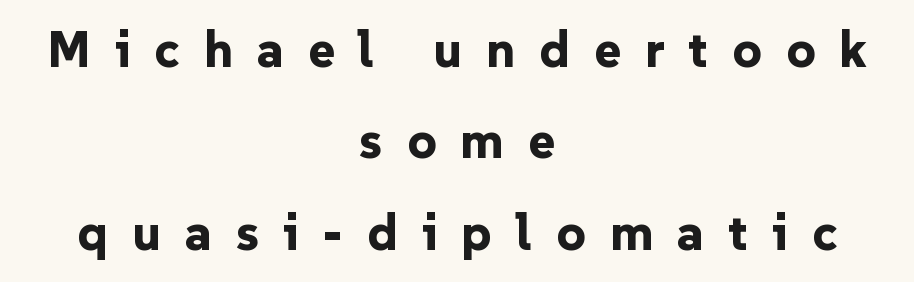
The image shows 51 px bold sans-serif type, upright; set centered, line spacing 1.79x, unusually wide letter spacing (+0.47 em), not underlined; low stroke contrast and a medium x-height.
